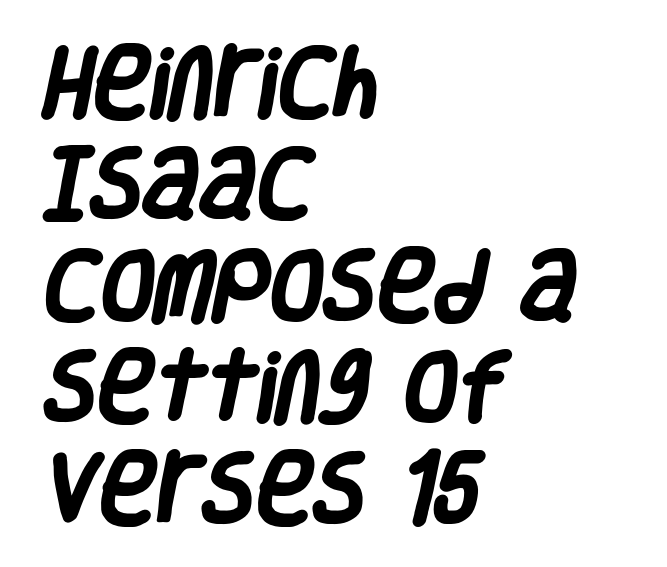
The image shows 78 px heavy, condensed sans-serif type; set left-aligned, normal line spacing (1.3x), normal letter spacing, not underlined; low stroke contrast and a large x-height.
